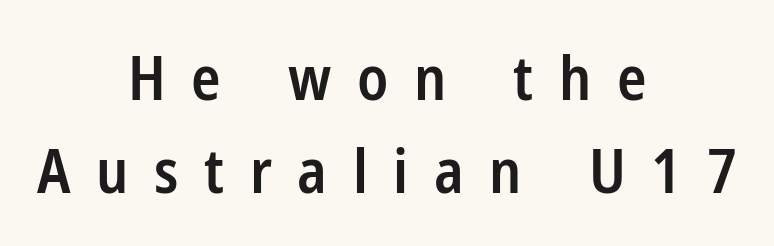
Q: Is the text bold? A: Semi-bold.
Q: Is the text italic (slanted)? A: No, it is upright.
Q: Is the typeface a serif or a sans-serif typeface? A: Sans-serif.
Q: Is the text underlined? A: No.
Q: How is the paragraph aligned? A: Centered.
Q: Is the spacing between letters normal or unusually wide? A: Unusually wide.
Q: Is the spacing between lines tight, normal or loose? A: Normal.
Q: Width (condensed, normal, or wide)? A: Condensed.
Q: Stroke contrast? A: Low.
Q: x-height? A: Medium.
Q: Monospaced? A: No.
